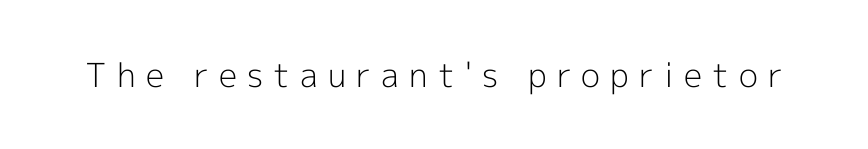
{"serif": "no", "italic": "no", "bold": "no", "weight": "light", "width": "normal", "x_height": "medium", "monospaced": "no", "underline": "no", "letter_spacing": "wide", "letter_spacing_em": 0.31, "glyph_px": 33}
